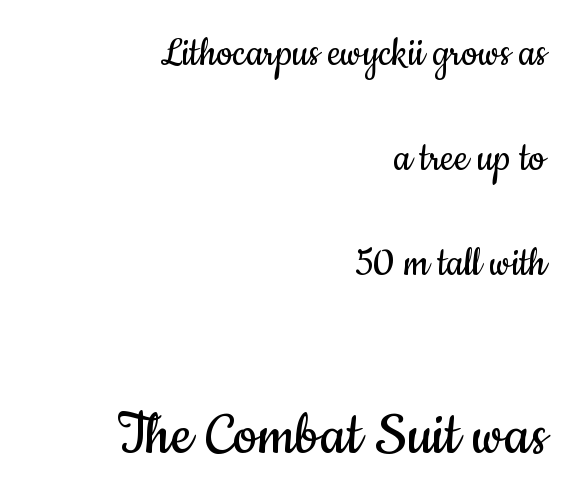
Q: Is the text bold? A: No.
Q: Is the text italic (slanted)? A: Yes.
Q: Is the typeface a serif or a sans-serif typeface? A: Sans-serif.
Q: Is the text underlined? A: No.
Q: How is the paragraph aligned? A: Right-aligned.
Q: Is the spacing between letters normal or unusually wide? A: Normal.
Q: Is the spacing between lines tight, normal or loose? A: Loose.
Q: Which block of text is set in a larger size, the first (top) or the second (bottom)? A: The second (bottom) one.
Q: Width (condensed, normal, or wide)? A: Condensed.
Q: Stroke contrast? A: Low.
Q: x-height? A: Small.
Q: Monospaced? A: No.
